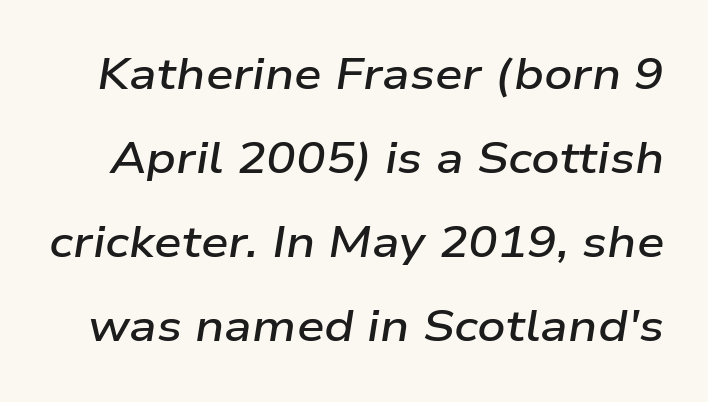
{"italic": "yes", "lean": "right", "slant_degrees": 9, "bold": "semi", "weight": "semibold", "width": "wide", "stroke_contrast": "low", "x_height": "medium", "monospaced": "no", "underline": "no", "line_spacing": "loose", "line_spacing_ratio": 1.91, "letter_spacing": "normal", "letter_spacing_em": 0.0, "glyph_px": 44}
